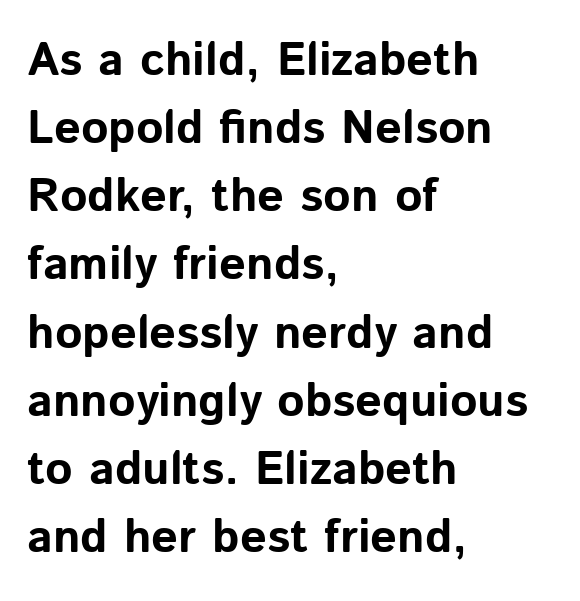
Descender tails drop into unmarked territory. What weight is shown? A full bold with thick strokes. The letters advance in unequal steps, a hallmark of proportional type. Is there much room between lines? A standard amount, neither cramped nor airy. In CSS terms this would be text-align: left. Here the glyphs are tracked normally, forming tight word shapes.
